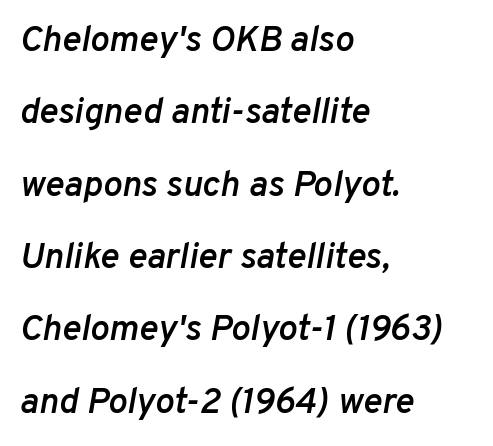
The image shows 36 px semibold type, italic (leaning right); set left-aligned, loose line spacing (2.01x), normal letter spacing, not underlined; low stroke contrast and a medium x-height.
